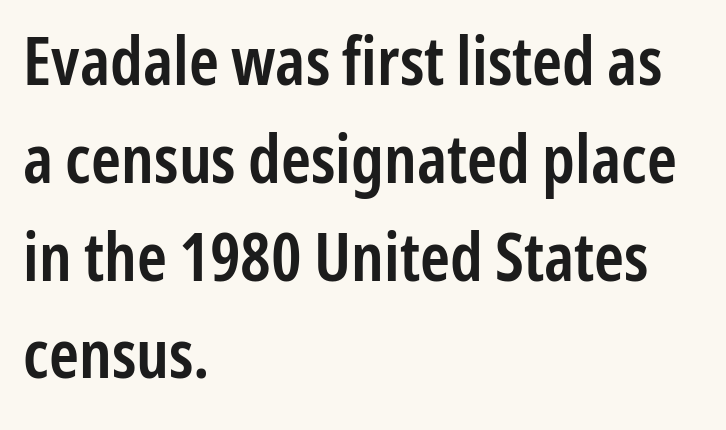
{"serif": "no", "italic": "no", "bold": "semi", "weight": "semibold", "width": "condensed", "stroke_contrast": "low", "x_height": "medium", "monospaced": "no", "underline": "no", "align": "left", "line_spacing": "normal", "line_spacing_ratio": 1.46, "letter_spacing": "normal", "letter_spacing_em": 0.0, "glyph_px": 67}
